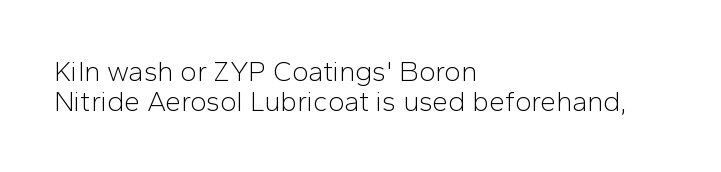
Q: Is the text bold? A: No.
Q: Is the text italic (slanted)? A: No, it is upright.
Q: Is the typeface a serif or a sans-serif typeface? A: Sans-serif.
Q: Is the text underlined? A: No.
Q: How is the paragraph aligned? A: Left-aligned.
Q: Is the spacing between letters normal or unusually wide? A: Normal.
Q: Is the spacing between lines tight, normal or loose? A: Tight.
Q: Width (condensed, normal, or wide)? A: Normal.
Q: Stroke contrast? A: Low.
Q: x-height? A: Medium.
Q: Monospaced? A: No.
